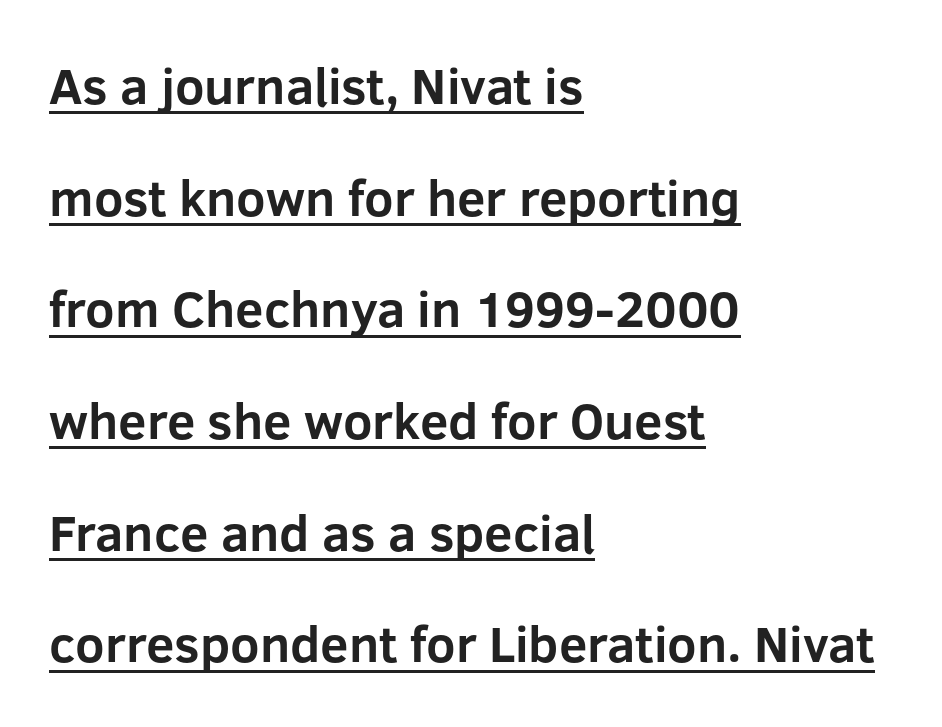
The image shows 51 px bold sans-serif type, upright; set left-aligned, loose line spacing (2.19x), normal letter spacing, underlined; low stroke contrast and a medium x-height.
